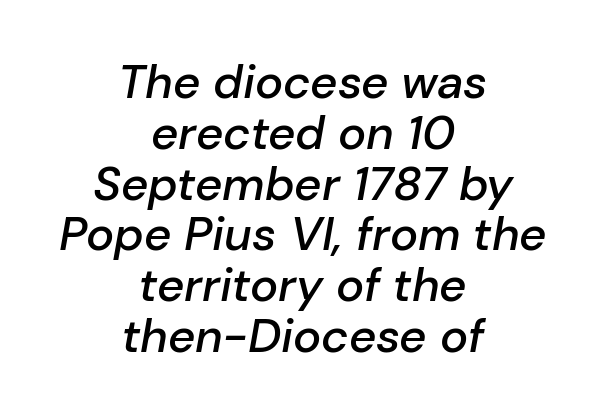
Line spacing here is tight. I'd describe the lettering as semibold — firm but not a full bold. Yep, that's italic — everything's leaning. The space directly below the letters is spotless. The passage shown is typed in a proportional face where columns would drift.
